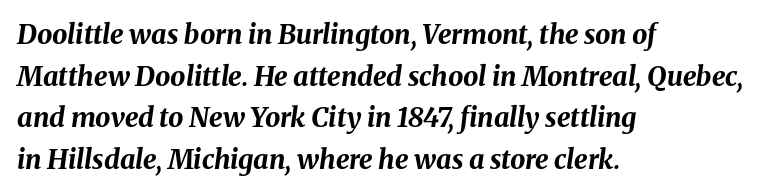
The letters are bold, with thick, heavy strokes. Emphasis-style slanted type is in use. The letters sit at their default tracking, neither squeezed nor spread. How would I describe the line gaps? Plain and ordinary. Decoration check: the copy has no underline.
